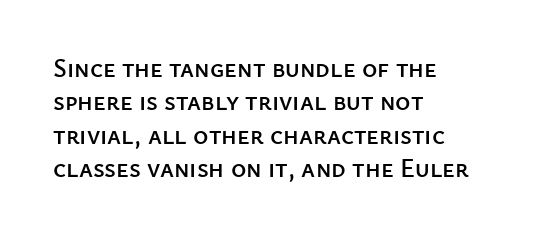
The image shows 26 px text type, upright; set left-aligned, normal line spacing (1.28x), normal letter spacing, not underlined.
